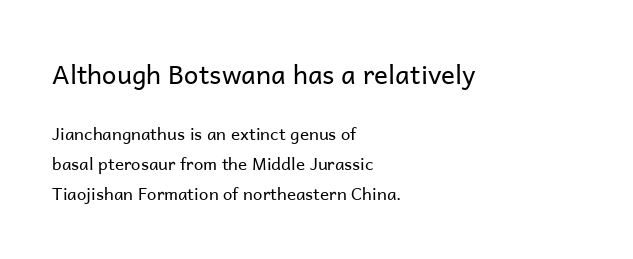
Q: Is the text bold? A: No.
Q: Is the text italic (slanted)? A: No, it is upright.
Q: Is the text underlined? A: No.
Q: How is the paragraph aligned? A: Left-aligned.
Q: Is the spacing between letters normal or unusually wide? A: Normal.
Q: Which block of text is set in a larger size, the first (top) or the second (bottom)? A: The first (top) one.
